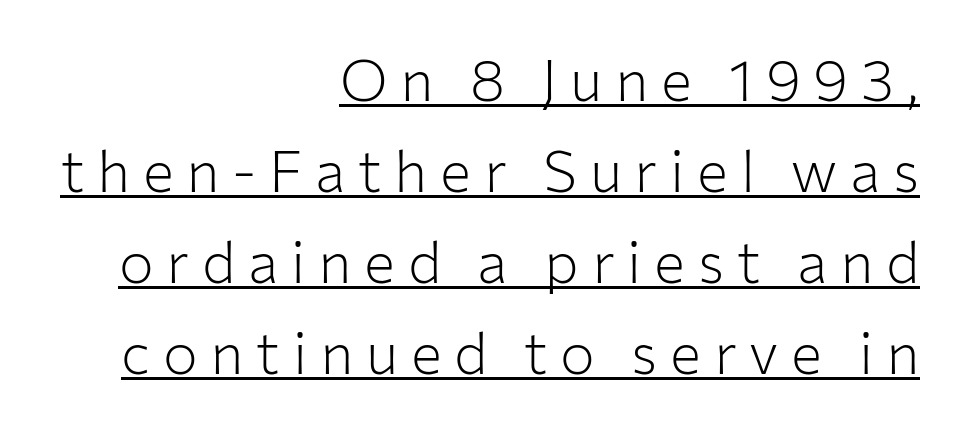
Q: Is the text bold? A: No.
Q: Is the text italic (slanted)? A: No, it is upright.
Q: Is the typeface a serif or a sans-serif typeface? A: Sans-serif.
Q: Is the text underlined? A: Yes.
Q: How is the paragraph aligned? A: Right-aligned.
Q: Is the spacing between letters normal or unusually wide? A: Unusually wide.
Q: Is the spacing between lines tight, normal or loose? A: Normal.
Q: Width (condensed, normal, or wide)? A: Normal.
Q: Stroke contrast? A: Low.
Q: x-height? A: Medium.
Q: Monospaced? A: No.
